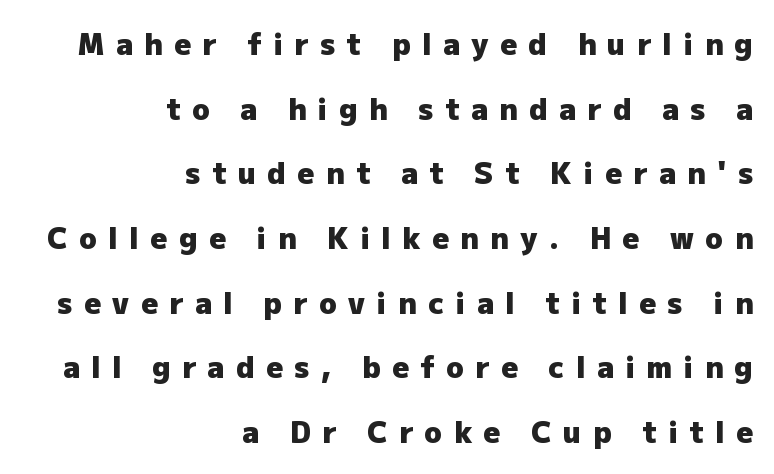
The image shows 29 px heavy sans-serif type, upright; set right-aligned, loose line spacing (2.23x), unusually wide letter spacing (+0.4 em), not underlined; low stroke contrast and a medium x-height.
